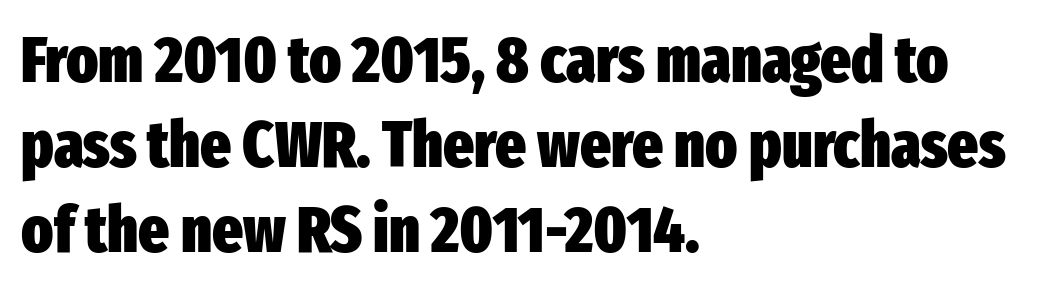
Q: Is the text bold? A: Yes.
Q: Is the text italic (slanted)? A: No, it is upright.
Q: Is the typeface a serif or a sans-serif typeface? A: Sans-serif.
Q: Is the text underlined? A: No.
Q: How is the paragraph aligned? A: Left-aligned.
Q: Is the spacing between letters normal or unusually wide? A: Normal.
Q: Is the spacing between lines tight, normal or loose? A: Normal.
Q: Width (condensed, normal, or wide)? A: Condensed.
Q: Stroke contrast? A: Low.
Q: x-height? A: Medium.
Q: Monospaced? A: No.
